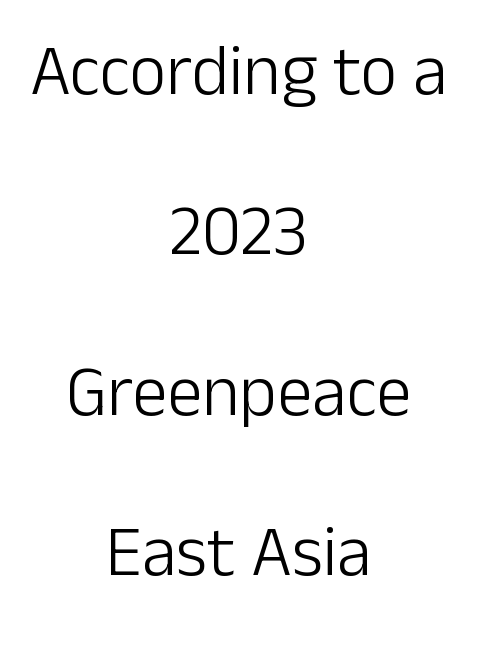
Examine the stroke ends and you'll find no serifs. The axis of the letterforms is exactly vertical. If you measured baseline to baseline, you'd find a long distance. These lines stack symmetrically, like a column narrowing and widening about its center.
